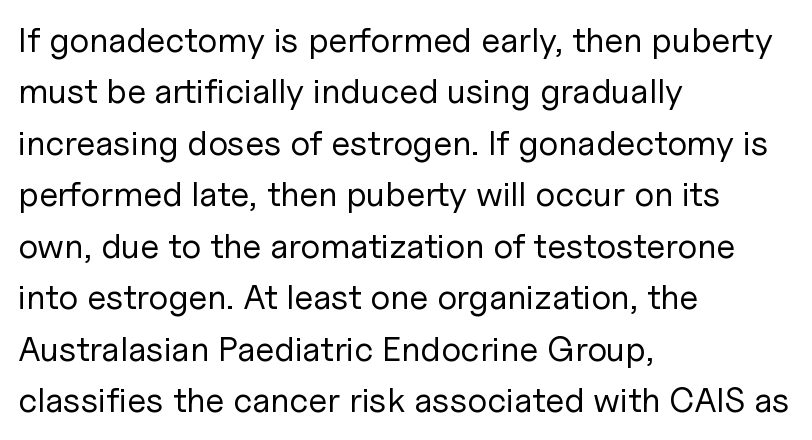
Q: Is the text bold? A: No.
Q: Is the text italic (slanted)? A: No, it is upright.
Q: Is the typeface a serif or a sans-serif typeface? A: Sans-serif.
Q: Is the text underlined? A: No.
Q: How is the paragraph aligned? A: Left-aligned.
Q: Is the spacing between letters normal or unusually wide? A: Normal.
Q: Is the spacing between lines tight, normal or loose? A: Normal.
Q: Width (condensed, normal, or wide)? A: Normal.
Q: Stroke contrast? A: Low.
Q: x-height? A: Medium.
Q: Monospaced? A: No.
